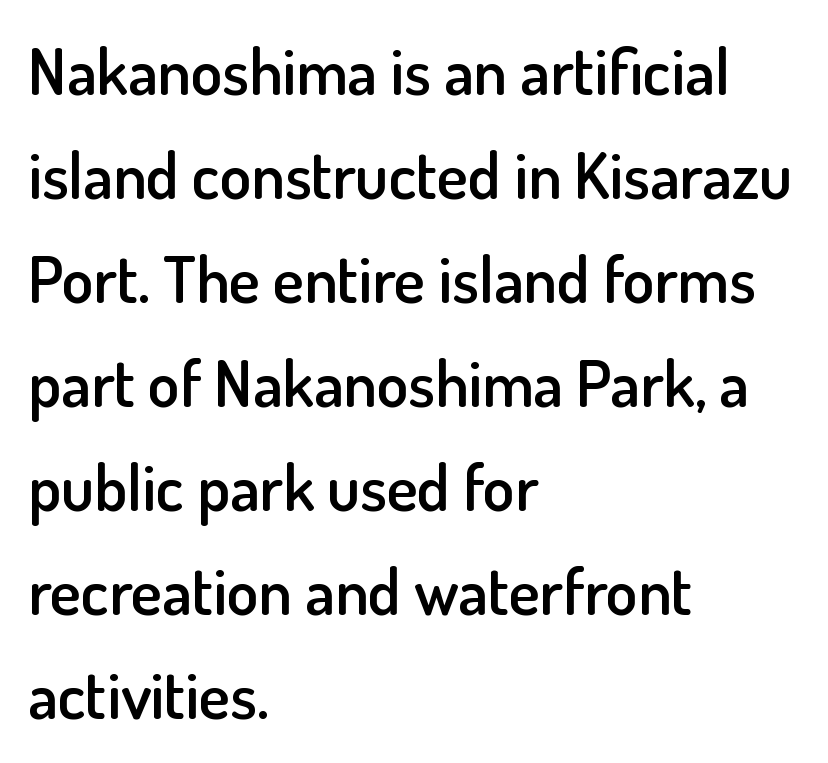
Q: Is the text bold? A: Semi-bold.
Q: Is the text italic (slanted)? A: No, it is upright.
Q: Is the typeface a serif or a sans-serif typeface? A: Sans-serif.
Q: Is the text underlined? A: No.
Q: How is the paragraph aligned? A: Left-aligned.
Q: Is the spacing between letters normal or unusually wide? A: Normal.
Q: Is the spacing between lines tight, normal or loose? A: Normal.
Q: Width (condensed, normal, or wide)? A: Normal.
Q: Stroke contrast? A: Low.
Q: x-height? A: Small.
Q: Monospaced? A: No.
